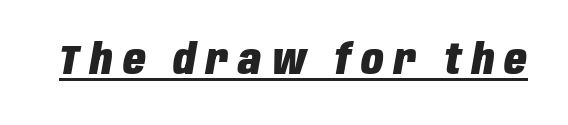
The image shows 41 px heavy, condensed type, italic (leaning right); set unusually wide letter spacing (+0.25 em), underlined; low stroke contrast and a large x-height.
